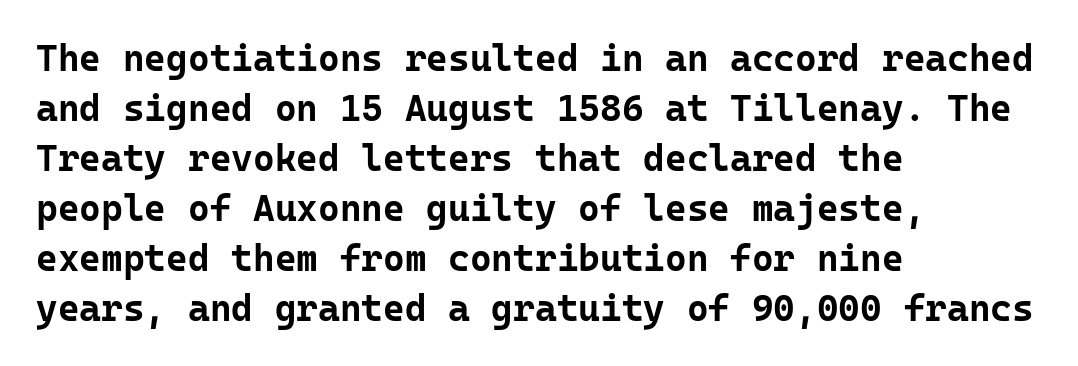
Leftover space on each line is placed entirely after the last word. What kind of face is this? One without serifs — a sans. Fixed-width glyphs throughout — classic coding-font behaviour. Is there much room between lines? A standard amount, neither cramped nor airy.
